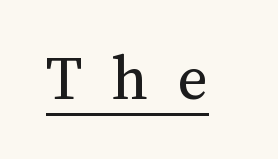
The image shows 66 px regular-weight type, upright; set unusually wide letter spacing (+0.44 em), underlined; medium stroke contrast and a medium x-height.
